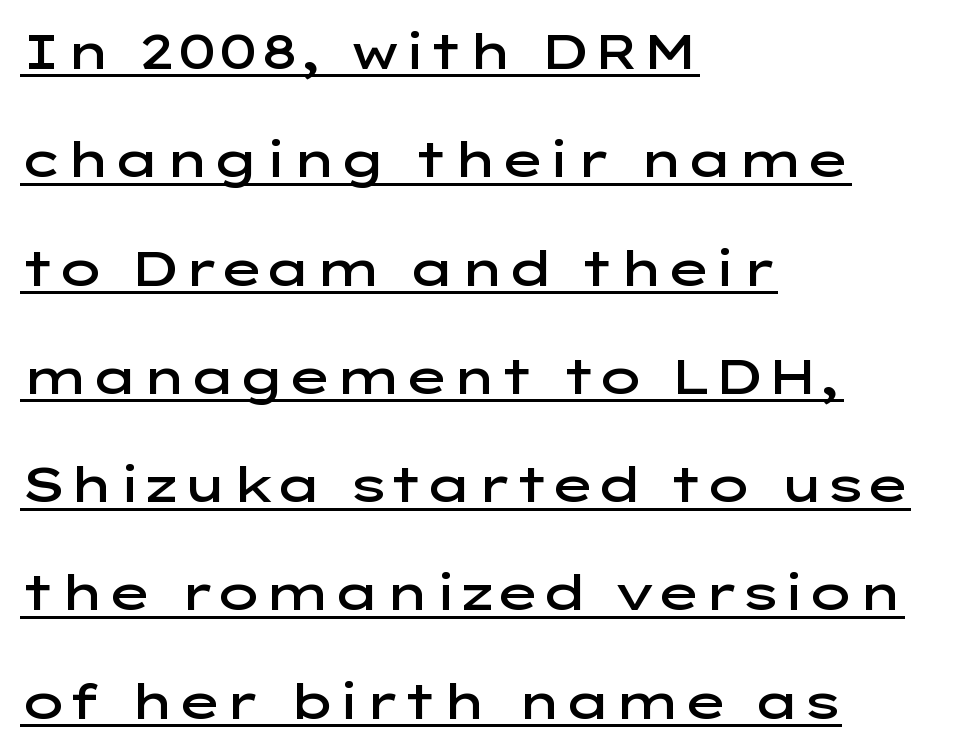
Q: Is the text bold? A: Semi-bold.
Q: Is the text italic (slanted)? A: No, it is upright.
Q: Is the typeface a serif or a sans-serif typeface? A: Sans-serif.
Q: Is the text underlined? A: Yes.
Q: How is the paragraph aligned? A: Left-aligned.
Q: Is the spacing between letters normal or unusually wide? A: Normal.
Q: Is the spacing between lines tight, normal or loose? A: Loose.
Q: Width (condensed, normal, or wide)? A: Wide.
Q: Stroke contrast? A: Low.
Q: x-height? A: Medium.
Q: Monospaced? A: No.
